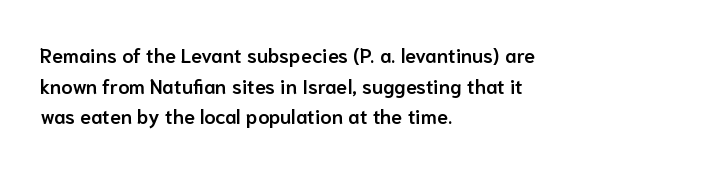
The image shows 20 px text type, upright; set left-aligned, normal line spacing (1.53x), normal letter spacing, not underlined.
